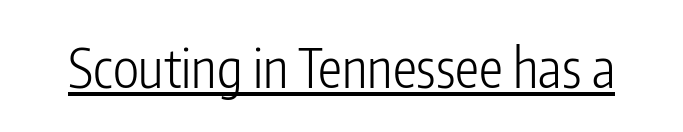
The rendering uses natural spacing where letterforms have individual widths. If you drew a line through each stem, it would be perfectly vertical. This is sans-serif lettering, the kind often seen on screens and signage. Vertical stems look standard width or narrower in stroke. You could call the tracking neutral — neither tight nor loose. Each line of the rendering has a horizontal stroke beneath the glyphs.
